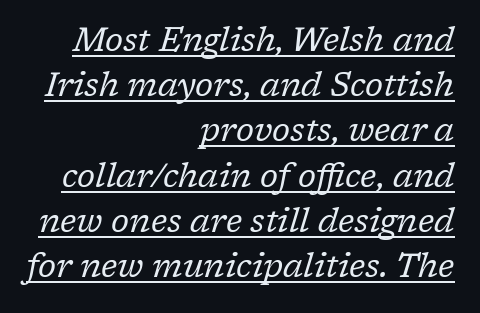
The image shows 33 px regular-weight serif type, italic (leaning right); set right-aligned, normal line spacing (1.37x), normal letter spacing, underlined; low stroke contrast and a medium x-height.
